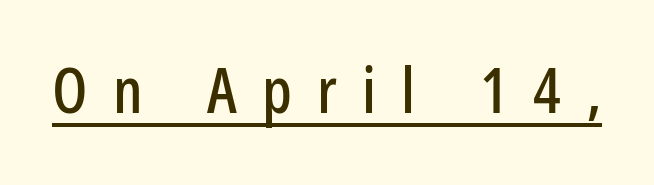
Varying glyph widths throughout — classic text-font behaviour. Characters remain perfectly vertical along every line. In terms of letterspacing, this is a distinctly airy, spread setting. Letterform terminals end flat and unadorned throughout the passage.
